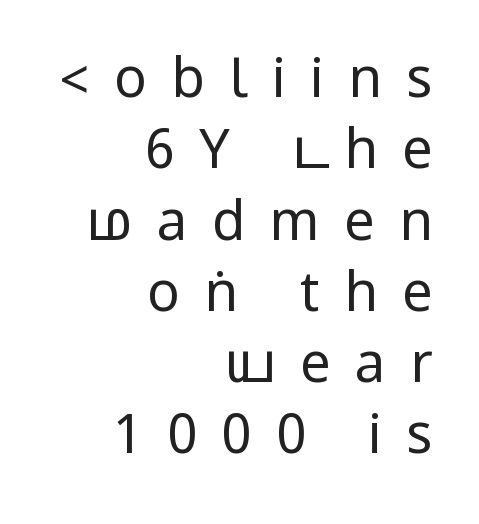
Style check: upright. Compared with a flush-left layout, this one pins lines to the opposite, right side. Short note: letters widely spaced. Classification — sans serif. Students, observe: this is what conventionally led text looks like. A light-to-regular cut is what we see here.
